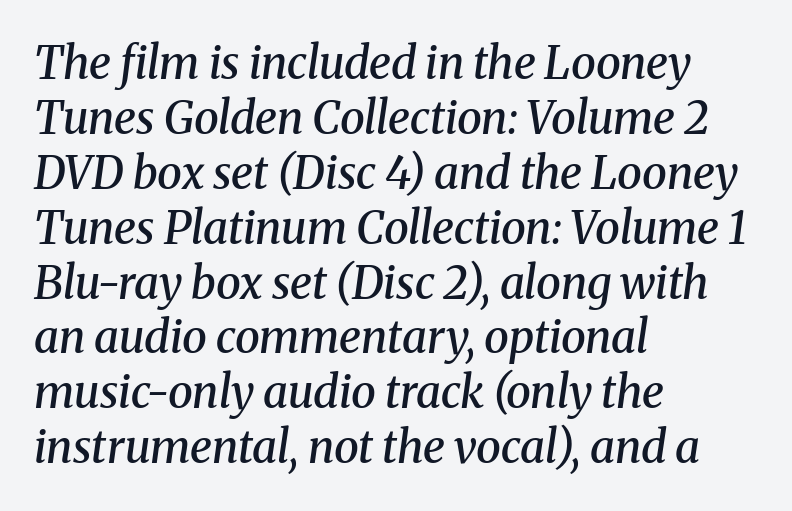
One-word summary of the alignment: left. In terms of posture, this sample is oblique. Glyph-to-glyph distance matches everyday printed text. Bare-footed words on every line. Set as a demibold, roughly 600 on the weight scale.
